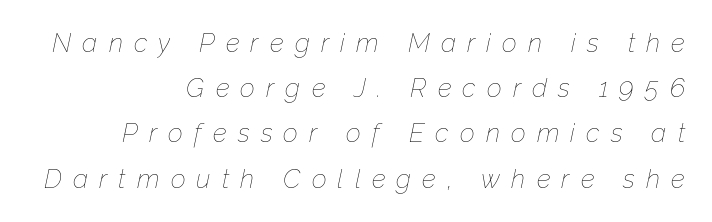
{"italic": "yes", "lean": "right", "slant_degrees": 12, "bold": "no", "underline": "no", "align": "right", "line_spacing_ratio": 1.74, "letter_spacing": "wide", "letter_spacing_em": 0.43, "glyph_px": 26}
